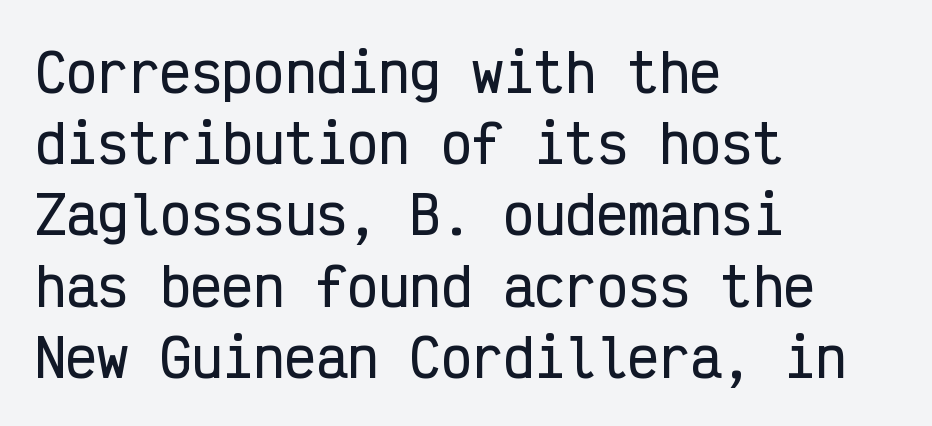
Q: Is the text italic (slanted)? A: No, it is upright.
Q: Is the typeface a serif or a sans-serif typeface? A: Sans-serif.
Q: Is the text underlined? A: No.
Q: How is the paragraph aligned? A: Left-aligned.
Q: Is the spacing between letters normal or unusually wide? A: Normal.
Q: Is the spacing between lines tight, normal or loose? A: Normal.
Q: Width (condensed, normal, or wide)? A: Condensed.
Q: Stroke contrast? A: Low.
Q: x-height? A: Medium.
Q: Monospaced? A: Yes.
